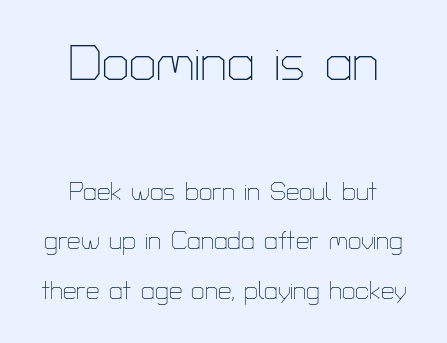
The specimen reads as upright at a glance. Honestly, the letter spacing is just normal — you wouldn't notice it. This rendering uses center alignment, leaving both contours irregular but symmetric. Stroke mass is kept to a normal reading level or below. Top chunk: large. Bottom chunk: small.
